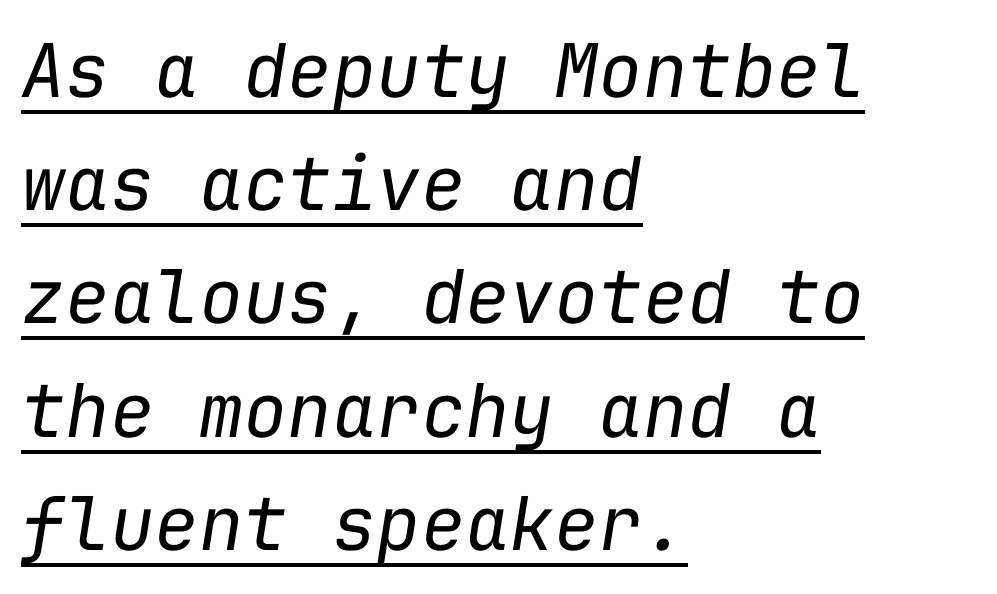
The image shows 74 px regular-weight type, italic (leaning right), monospaced; set left-aligned, normal line spacing (1.53x), normal letter spacing, underlined; low stroke contrast and a medium x-height.
